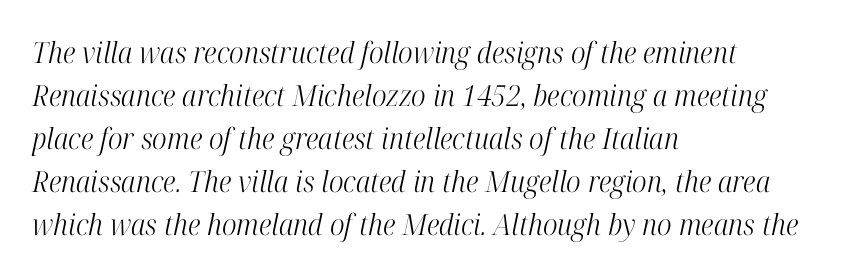
{"serif": "yes", "italic": "yes", "lean": "right", "slant_degrees": 12, "bold": "no", "weight": "light", "width": "condensed", "stroke_contrast": "high", "x_height": "medium", "monospaced": "no", "underline": "no", "align": "left", "line_spacing": "normal", "line_spacing_ratio": 1.48, "letter_spacing": "normal", "letter_spacing_em": 0.0, "glyph_px": 29}
